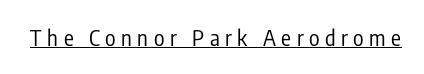
Q: Is the text bold? A: No.
Q: Is the text italic (slanted)? A: No, it is upright.
Q: Is the text underlined? A: Yes.
Q: Is the spacing between letters normal or unusually wide? A: Unusually wide.
